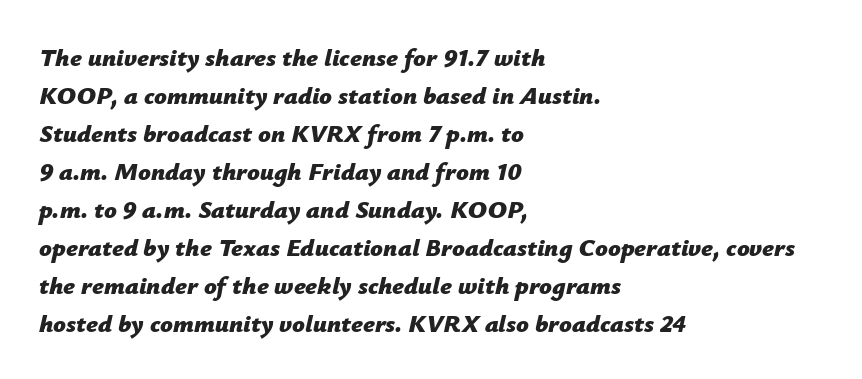
The image shows 25 px bold type, italic (leaning right); set left-aligned, normal line spacing (1.52x), normal letter spacing, not underlined.
